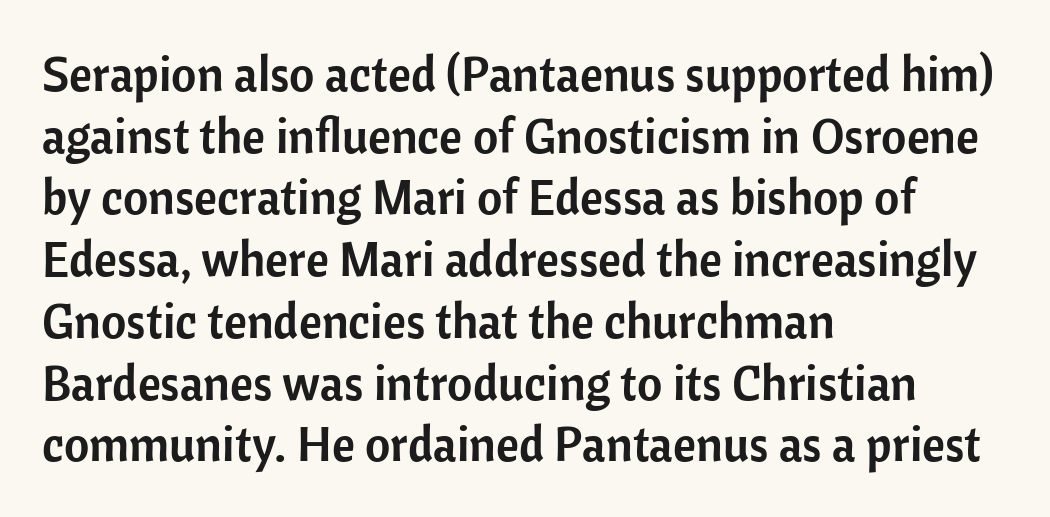
Q: Is the text italic (slanted)? A: No, it is upright.
Q: Is the typeface a serif or a sans-serif typeface? A: Sans-serif.
Q: Is the text underlined? A: No.
Q: How is the paragraph aligned? A: Left-aligned.
Q: Is the spacing between letters normal or unusually wide? A: Normal.
Q: Is the spacing between lines tight, normal or loose? A: Normal.
Q: Width (condensed, normal, or wide)? A: Normal.
Q: Stroke contrast? A: Low.
Q: x-height? A: Medium.
Q: Monospaced? A: No.
